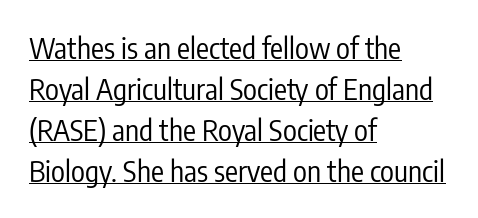
{"serif": "no", "italic": "no", "bold": "no", "weight": "regular", "width": "condensed", "stroke_contrast": "low", "x_height": "medium", "monospaced": "no", "underline": "yes", "align": "left", "line_spacing": "normal", "line_spacing_ratio": 1.41, "letter_spacing": "normal", "letter_spacing_em": 0.0, "glyph_px": 29}
